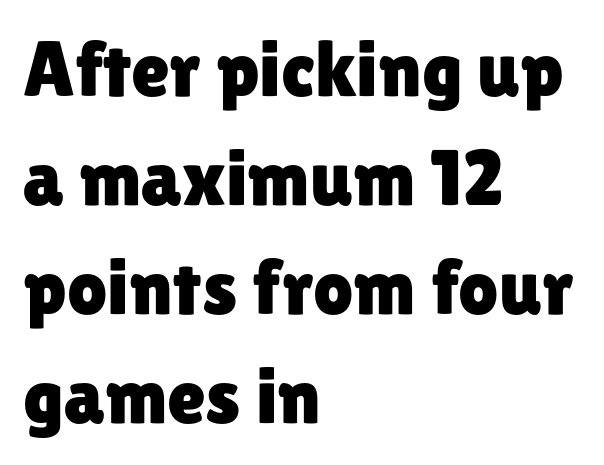
{"serif": "no", "italic": "no", "width": "normal", "stroke_contrast": "low", "x_height": "medium", "monospaced": "no", "underline": "no", "align": "left", "line_spacing": "normal", "line_spacing_ratio": 1.38, "letter_spacing": "normal", "letter_spacing_em": 0.0, "glyph_px": 79}
